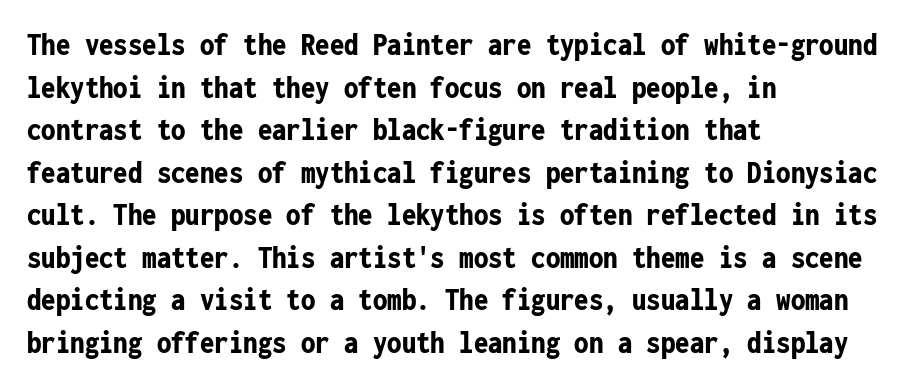
{"serif": "no", "italic": "no", "bold": "yes", "weight": "bold", "width": "condensed", "stroke_contrast": "low", "x_height": "medium", "monospaced": "yes", "underline": "no", "align": "left", "line_spacing": "normal", "line_spacing_ratio": 1.33, "letter_spacing": "normal", "letter_spacing_em": 0.0, "glyph_px": 32}
